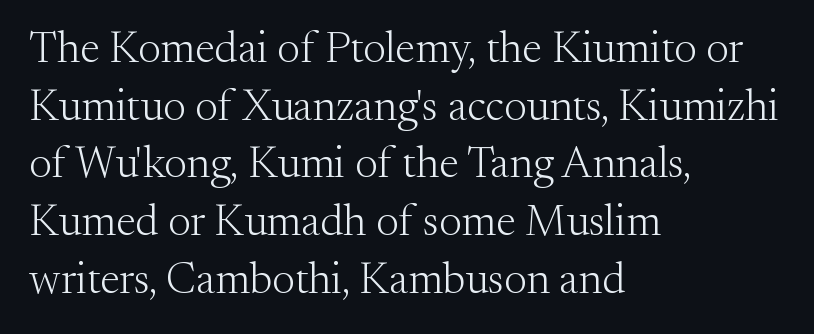
The image shows 44 px light serif type, upright; set left-aligned, normal line spacing (1.31x), normal letter spacing, not underlined; medium stroke contrast and a small x-height.
